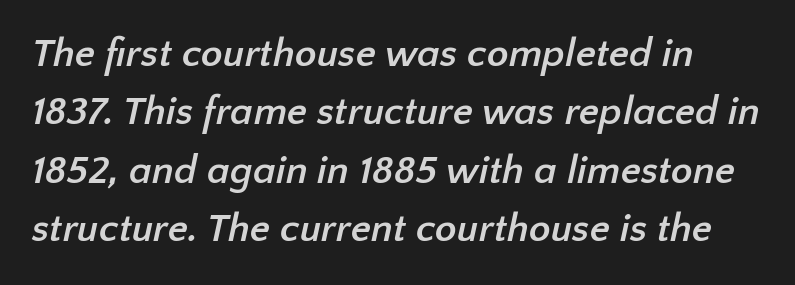
Q: Is the text bold? A: Yes.
Q: Is the typeface a serif or a sans-serif typeface? A: Sans-serif.
Q: Is the text underlined? A: No.
Q: Is the spacing between letters normal or unusually wide? A: Normal.
Q: Is the spacing between lines tight, normal or loose? A: Normal.
Q: Width (condensed, normal, or wide)? A: Normal.
Q: Stroke contrast? A: Low.
Q: x-height? A: Medium.
Q: Monospaced? A: No.
